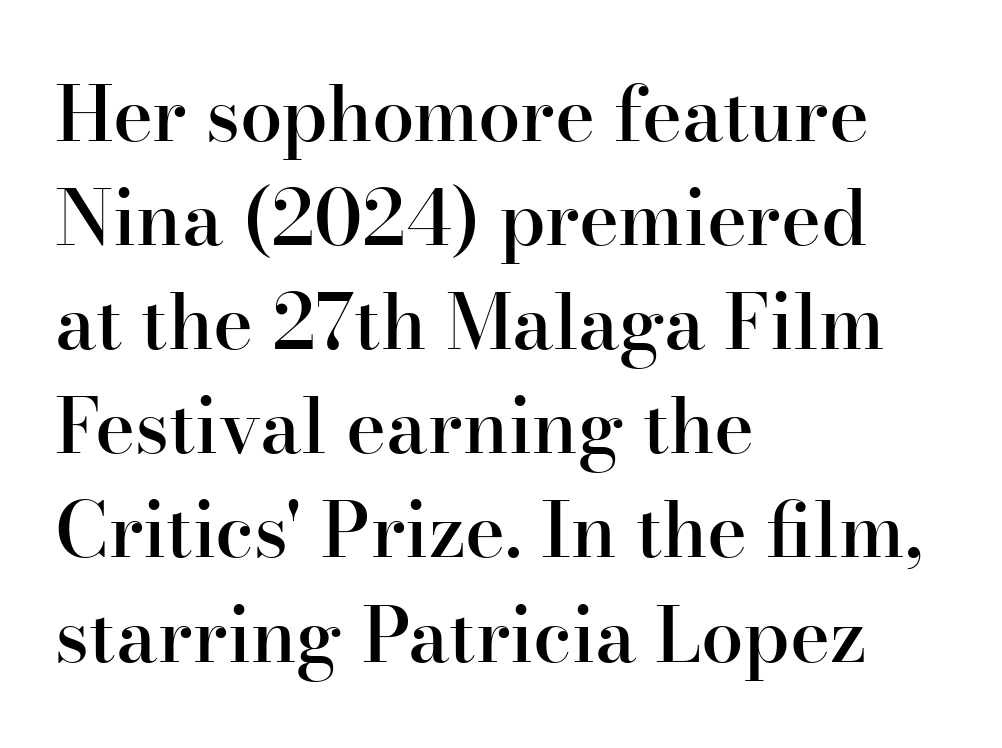
{"serif": "yes", "italic": "no", "bold": "semi", "weight": "semibold", "width": "normal", "stroke_contrast": "high", "x_height": "small", "monospaced": "no", "underline": "no", "align": "left", "line_spacing": "normal", "line_spacing_ratio": 1.37, "letter_spacing": "normal", "letter_spacing_em": 0.0, "glyph_px": 76}
